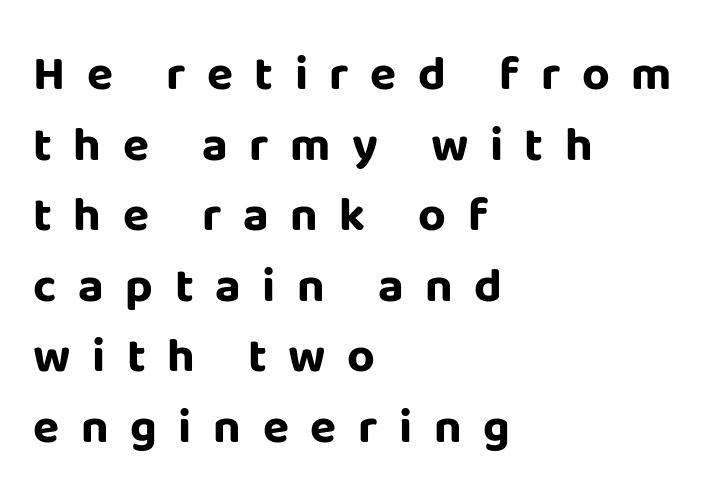
Q: Is the text bold? A: Yes.
Q: Is the text italic (slanted)? A: No, it is upright.
Q: Is the typeface a serif or a sans-serif typeface? A: Sans-serif.
Q: Is the text underlined? A: No.
Q: How is the paragraph aligned? A: Left-aligned.
Q: Is the spacing between letters normal or unusually wide? A: Unusually wide.
Q: Is the spacing between lines tight, normal or loose? A: Normal.
Q: Width (condensed, normal, or wide)? A: Normal.
Q: Stroke contrast? A: Low.
Q: x-height? A: Large.
Q: Monospaced? A: No.
